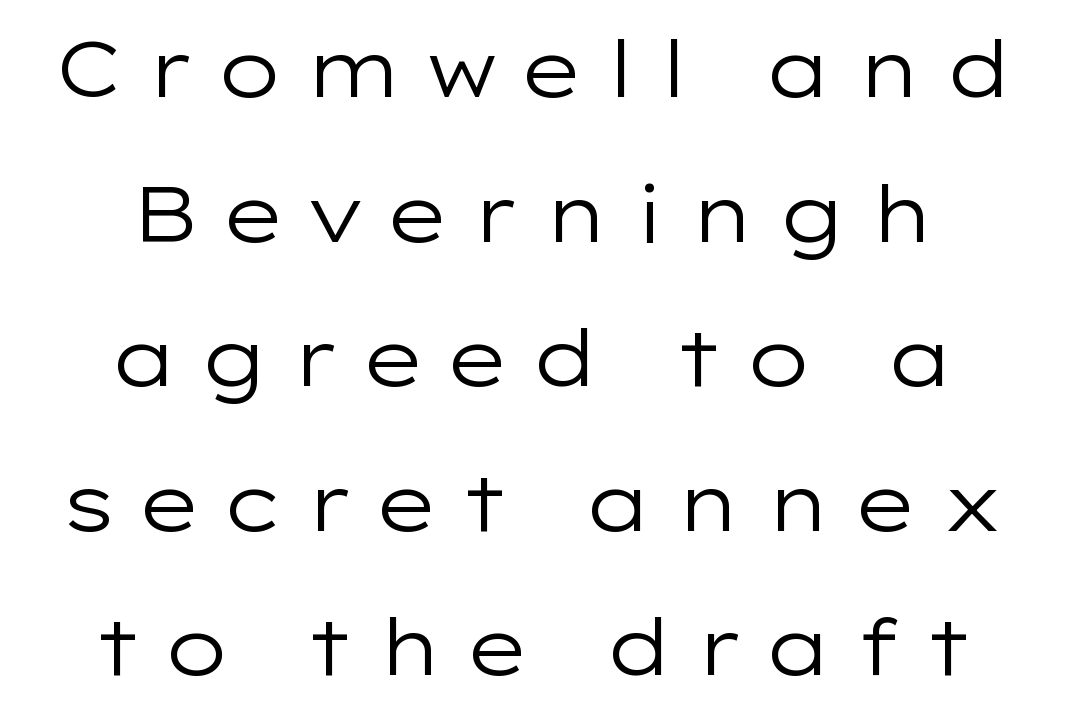
Italic? Not at all — the glyphs are vertical. Heft: none added — not bold. Note the varied advance widths — an 'i' is clearly narrower than an 'm'. The passage is arranged like a title page — every line centered. Loose tracking; the words dissolve into strings of separated letters. The type family on display is of the sans-serif kind.
